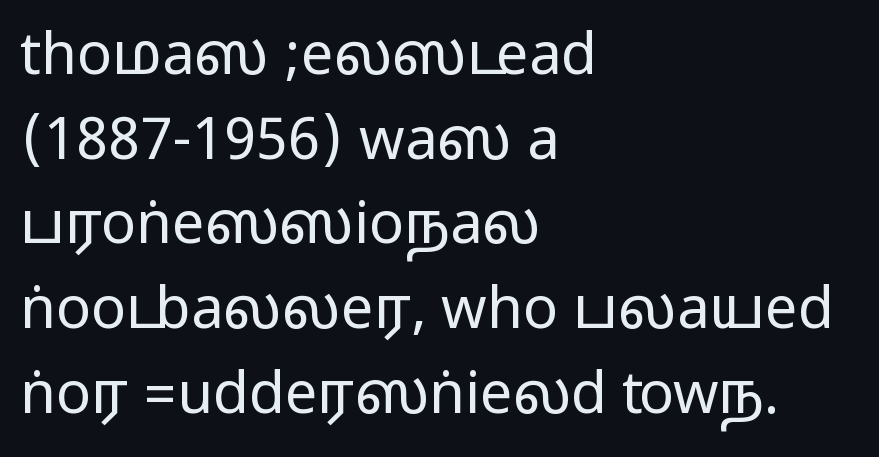
{"serif": "no", "italic": "no", "width": "wide", "stroke_contrast": "medium", "monospaced": "no", "underline": "no", "align": "left", "line_spacing": "normal", "line_spacing_ratio": 1.46, "letter_spacing": "normal", "letter_spacing_em": 0.0, "glyph_px": 58}
